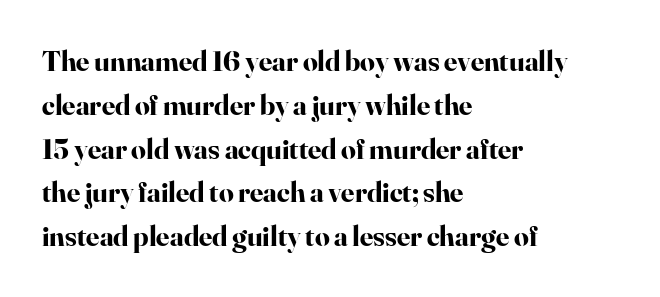
The image shows 29 px bold serif type, upright; set left-aligned, normal line spacing (1.51x), normal letter spacing, not underlined; high stroke contrast and a small x-height.
